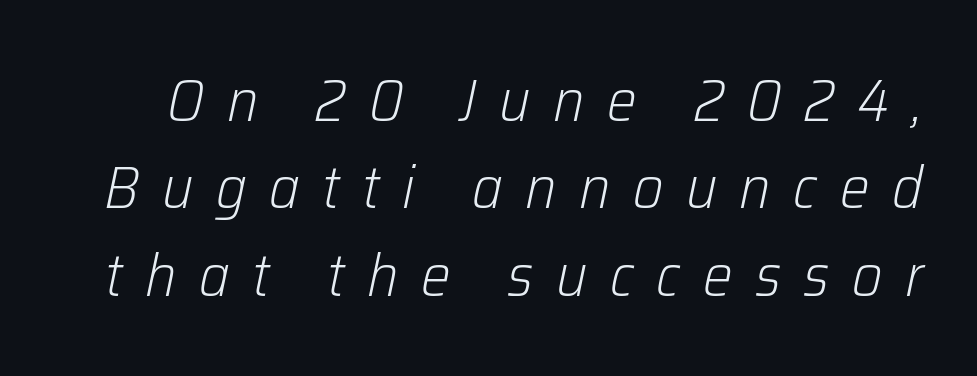
Q: Is the text bold? A: No.
Q: Is the text italic (slanted)? A: Yes, it leans right by about 12 degrees.
Q: Is the text underlined? A: No.
Q: Is the spacing between letters normal or unusually wide? A: Unusually wide.
Q: Is the spacing between lines tight, normal or loose? A: Normal.
Q: Width (condensed, normal, or wide)? A: Normal.
Q: Stroke contrast? A: Low.
Q: x-height? A: Medium.
Q: Monospaced? A: No.
